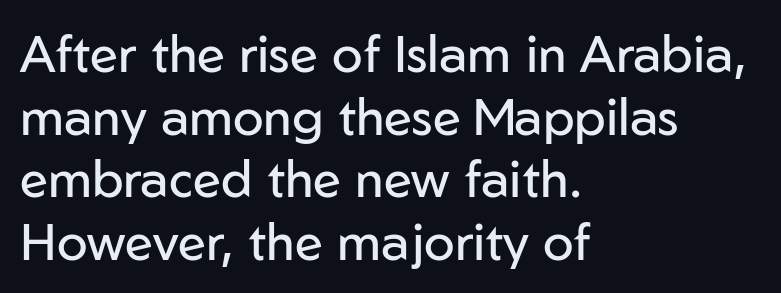
Q: Is the text bold? A: No.
Q: Is the text italic (slanted)? A: No, it is upright.
Q: Is the typeface a serif or a sans-serif typeface? A: Sans-serif.
Q: Is the text underlined? A: No.
Q: How is the paragraph aligned? A: Left-aligned.
Q: Is the spacing between letters normal or unusually wide? A: Normal.
Q: Width (condensed, normal, or wide)? A: Normal.
Q: Stroke contrast? A: Low.
Q: x-height? A: Medium.
Q: Monospaced? A: No.
